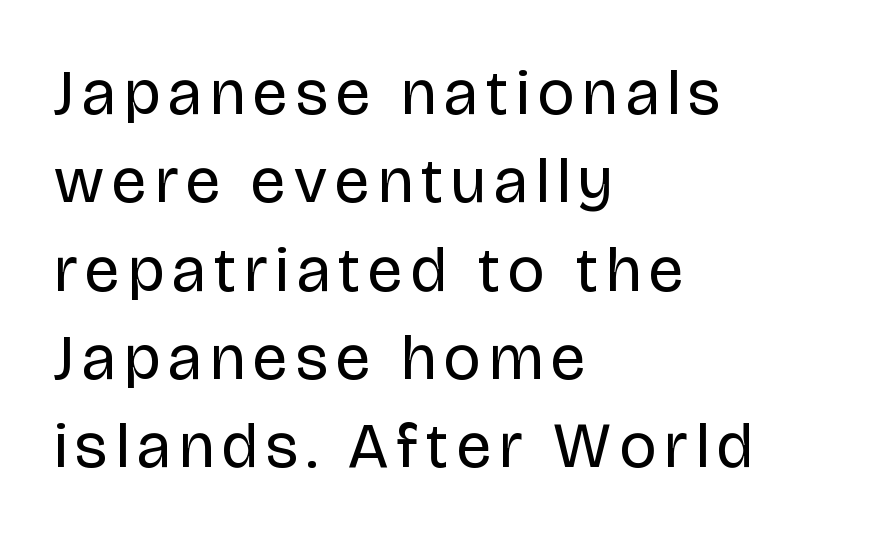
Q: Is the text bold? A: No.
Q: Is the text italic (slanted)? A: No, it is upright.
Q: Is the typeface a serif or a sans-serif typeface? A: Sans-serif.
Q: Is the text underlined? A: No.
Q: How is the paragraph aligned? A: Left-aligned.
Q: Is the spacing between lines tight, normal or loose? A: Normal.
Q: Width (condensed, normal, or wide)? A: Normal.
Q: Stroke contrast? A: Low.
Q: x-height? A: Large.
Q: Monospaced? A: No.
